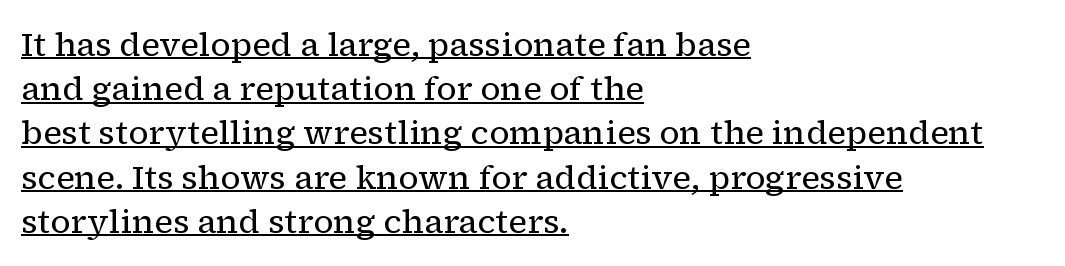
{"serif": "yes", "italic": "no", "bold": "no", "weight": "regular", "width": "normal", "stroke_contrast": "low", "x_height": "medium", "monospaced": "no", "underline": "yes", "align": "left", "line_spacing": "normal", "line_spacing_ratio": 1.34, "letter_spacing": "normal", "letter_spacing_em": 0.0, "glyph_px": 33}
